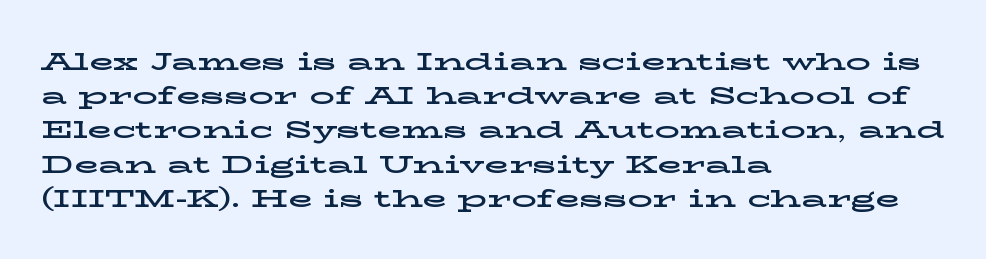
The lettering holds an erect, upright posture throughout. Nobody drew a line under any word here. This rendering uses left alignment, leaving the right contour irregular. Each new line begins a customary step beneath the previous one. Students, note that the glyphs here touch the page at normal intervals.
